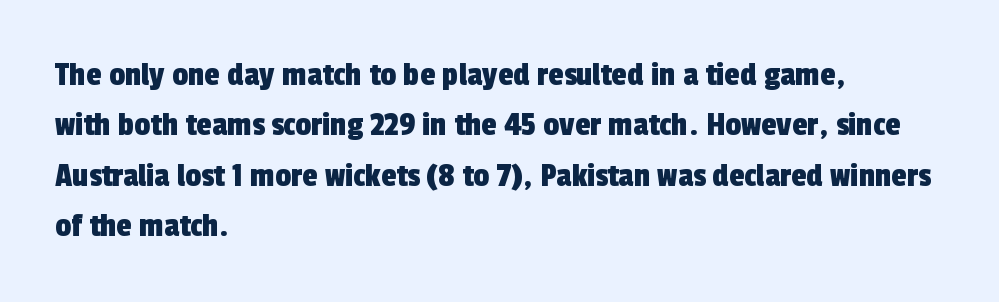
The image shows 35 px condensed sans-serif type; set left-aligned, normal line spacing (1.44x), normal letter spacing, not underlined; a medium x-height.
